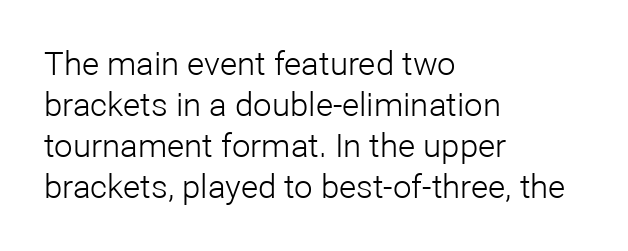
{"serif": "no", "italic": "no", "bold": "no", "weight": "light", "width": "normal", "stroke_contrast": "low", "x_height": "medium", "monospaced": "no", "underline": "no", "align": "left", "line_spacing_ratio": 1.24, "letter_spacing": "normal", "letter_spacing_em": 0.0, "glyph_px": 33}
